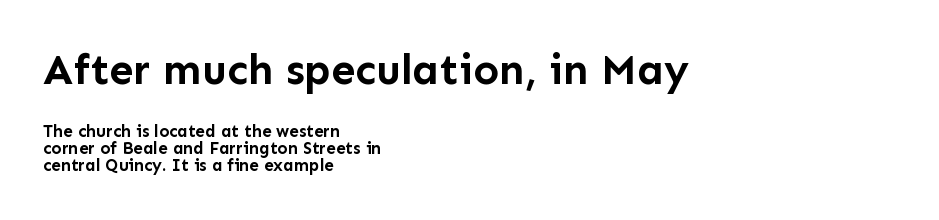
If you drew a ruler down the left edge, every line would touch it. You could barely slide anything between these rows. The characters display no serif detailing; their extremities are plain. Underlining? Definitely not there.
